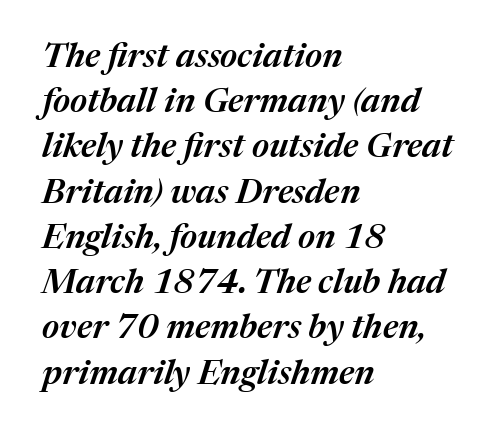
{"italic": "yes", "lean": "right", "slant_degrees": 17, "bold": "semi", "weight": "semibold", "width": "normal", "stroke_contrast": "medium", "x_height": "medium", "monospaced": "no", "underline": "no", "align": "left", "line_spacing": "normal", "line_spacing_ratio": 1.33, "letter_spacing": "normal", "letter_spacing_em": 0.0, "glyph_px": 34}
